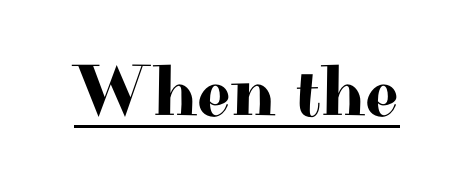
Do the characters align in a grid? No, the font is proportional. Quick note: underline on. This sample uses a serif face. Characters remain perfectly vertical along every line.
